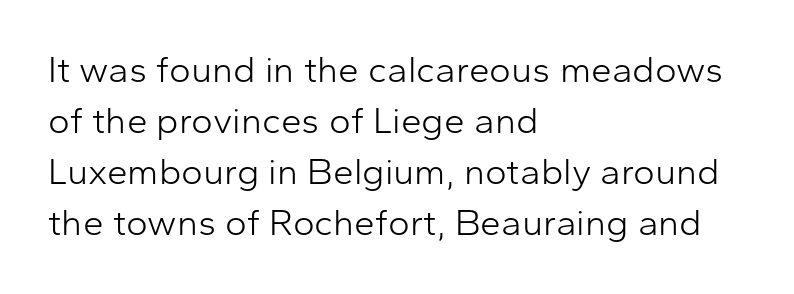
Q: Is the text bold? A: No.
Q: Is the text italic (slanted)? A: No, it is upright.
Q: Is the typeface a serif or a sans-serif typeface? A: Sans-serif.
Q: Is the text underlined? A: No.
Q: How is the paragraph aligned? A: Left-aligned.
Q: Is the spacing between letters normal or unusually wide? A: Normal.
Q: Is the spacing between lines tight, normal or loose? A: Normal.
Q: Width (condensed, normal, or wide)? A: Normal.
Q: Stroke contrast? A: Low.
Q: x-height? A: Medium.
Q: Monospaced? A: No.
